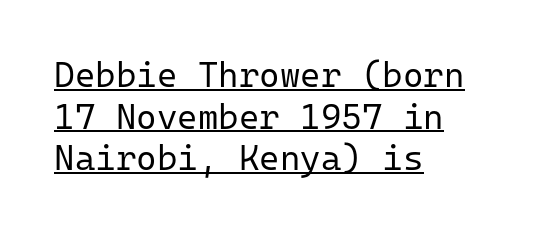
The image shows 35 px regular-weight sans-serif type, upright, monospaced; set left-aligned, line spacing 1.19x, normal letter spacing, underlined; low stroke contrast and a medium x-height.
